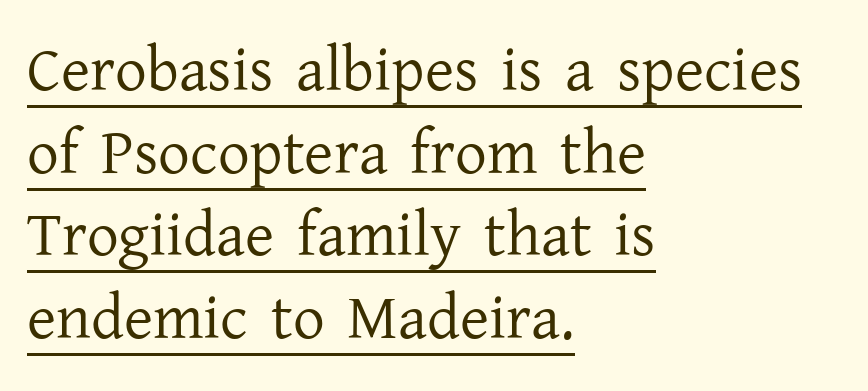
Each letter keeps its own natural width here, so spacing adapts to shape. A quiet, ordinary-to-light weight characterises the typeface. Italic? Not at all — the glyphs are vertical. Caption: lettering with a line underneath. These lines are composed in type with serifs. Does extra space separate the letters? No, they use regular spacing.
